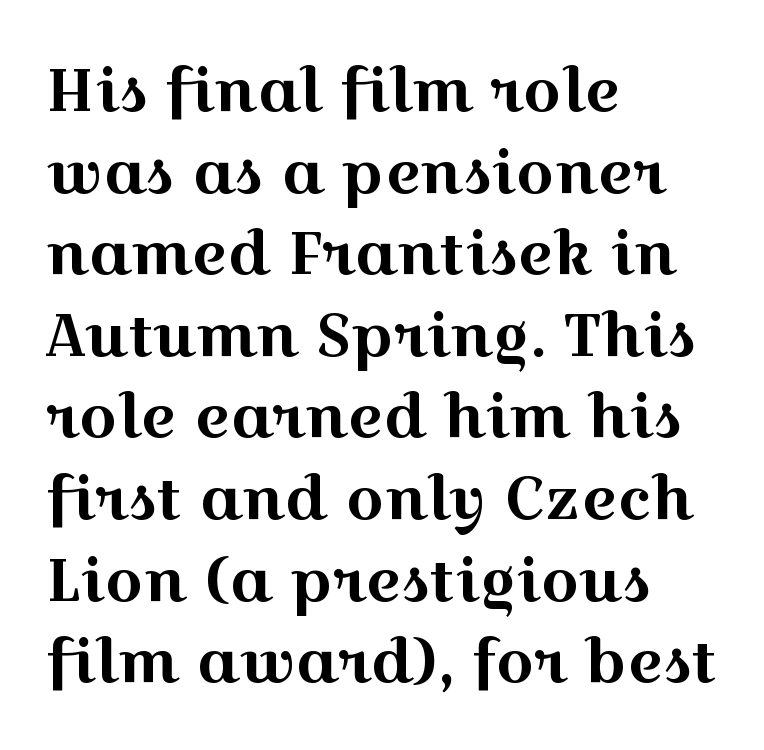
{"serif": "yes", "italic": "no", "width": "wide", "x_height": "medium", "monospaced": "no", "underline": "no", "align": "left", "line_spacing": "normal", "line_spacing_ratio": 1.36, "letter_spacing": "normal", "letter_spacing_em": 0.0, "glyph_px": 60}
